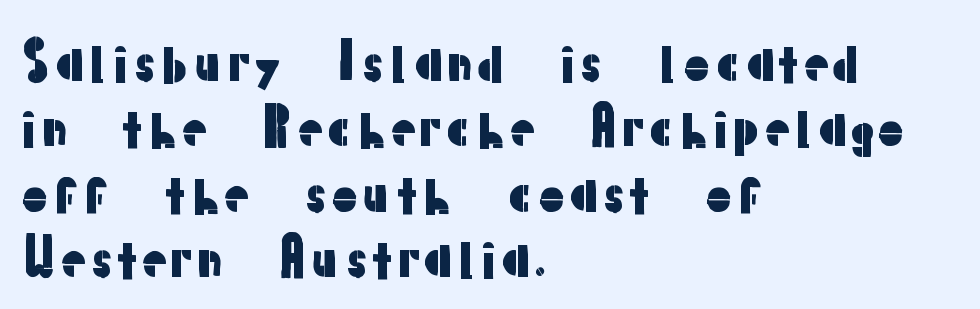
The image shows 51 px sans-serif type, upright; set left-aligned, normal line spacing (1.28x), normal letter spacing, not underlined; low stroke contrast and a medium x-height.
